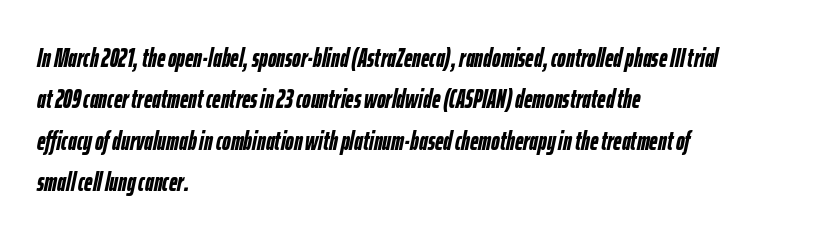
{"italic": "yes", "lean": "right", "slant_degrees": 12, "bold": "yes", "underline": "no", "align": "left", "line_spacing": "normal", "line_spacing_ratio": 1.59, "letter_spacing": "normal", "letter_spacing_em": 0.0, "glyph_px": 26}
